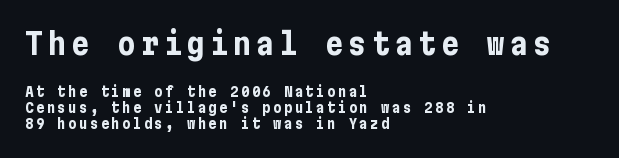
The image shows 30 px bold, condensed sans-serif type, upright; set left-aligned, tight line spacing (1.14x), not underlined; the first (top) block is 2.14x larger; low stroke contrast and a medium x-height.
